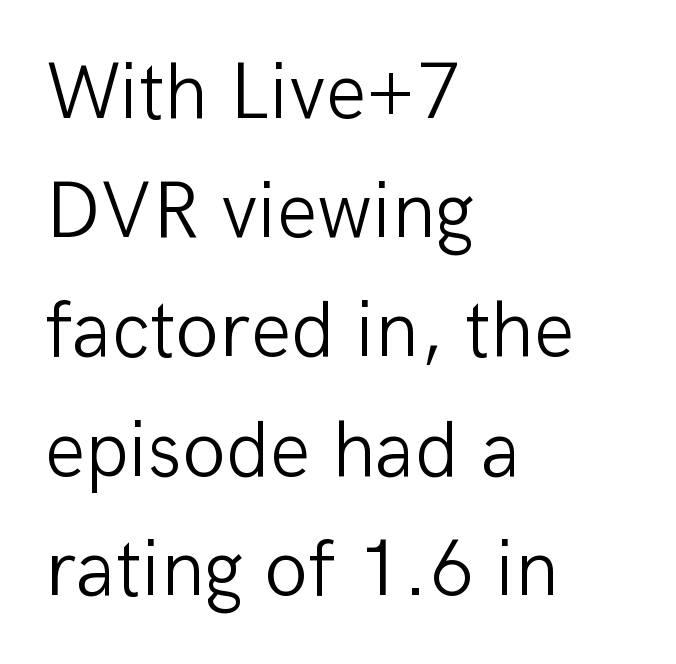
{"serif": "no", "italic": "no", "bold": "no", "weight": "light", "width": "normal", "stroke_contrast": "low", "x_height": "medium", "monospaced": "no", "underline": "no", "align": "left", "line_spacing": "normal", "line_spacing_ratio": 1.49, "letter_spacing": "normal", "letter_spacing_em": 0.0, "glyph_px": 80}
